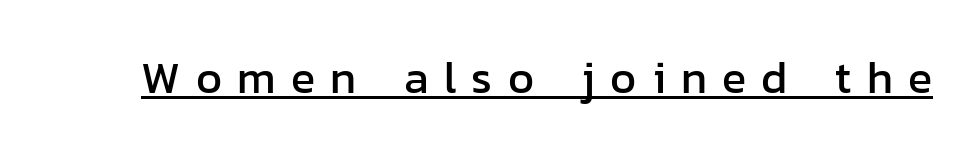
Q: Is the text italic (slanted)? A: No, it is upright.
Q: Is the typeface a serif or a sans-serif typeface? A: Sans-serif.
Q: Is the text underlined? A: Yes.
Q: Is the spacing between letters normal or unusually wide? A: Unusually wide.
Q: Width (condensed, normal, or wide)? A: Normal.
Q: Stroke contrast? A: Low.
Q: x-height? A: Medium.
Q: Monospaced? A: No.
